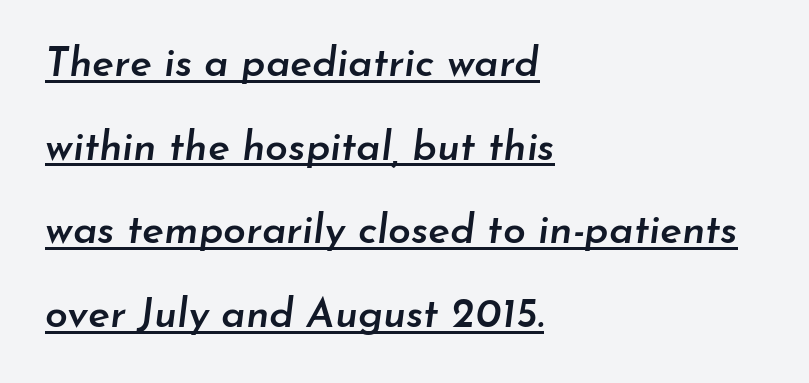
Q: Is the text bold? A: Semi-bold.
Q: Is the text italic (slanted)? A: Yes, it leans right by about 7 degrees.
Q: Is the text underlined? A: Yes.
Q: How is the paragraph aligned? A: Left-aligned.
Q: Is the spacing between letters normal or unusually wide? A: Normal.
Q: Is the spacing between lines tight, normal or loose? A: Loose.
Q: Width (condensed, normal, or wide)? A: Normal.
Q: Stroke contrast? A: Low.
Q: x-height? A: Small.
Q: Monospaced? A: No.
